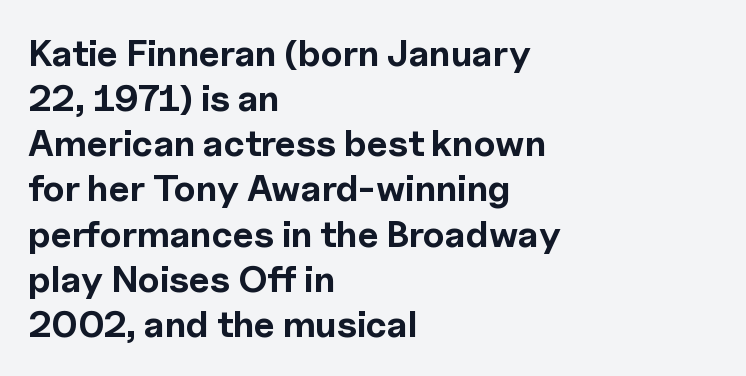
Think of a printed novel: that variable character pitch is what you see here. Vertical strokes here are truly vertical. Default kerning and tracking; the words read as compact shapes. The characters display no serif detailing; their extremities are plain.
